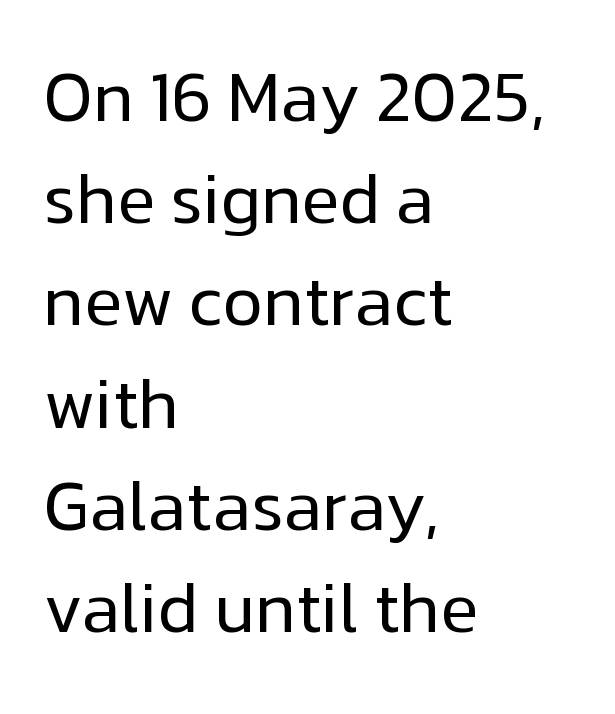
{"serif": "no", "italic": "no", "bold": "no", "weight": "regular", "width": "normal", "stroke_contrast": "low", "x_height": "medium", "monospaced": "no", "underline": "no", "align": "left", "line_spacing": "normal", "line_spacing_ratio": 1.46, "letter_spacing": "normal", "letter_spacing_em": 0.0, "glyph_px": 70}
